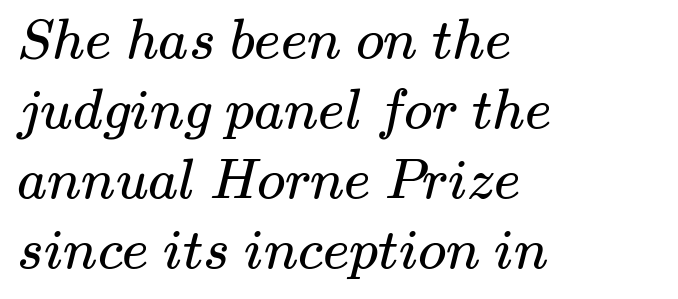
Note the varied advance widths — an 'i' is clearly narrower than an 'm'. Ink coverage per letter is moderate at most. What kind of face is this? One with serifs. Any mark beneath the type? The region is blank. These lines keep a tight, regular rhythm from letter to letter. A student would call this left alignment; a typographer would say flush left, rag right.
